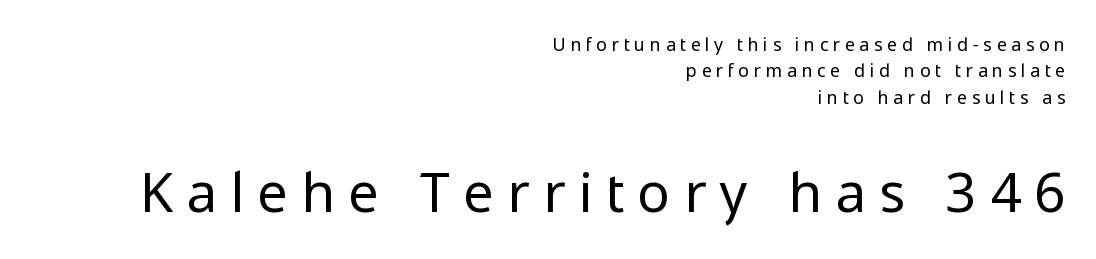
Note the varied advance widths — an 'i' is clearly narrower than an 'm'. How are the letters spaced? Widely, with obvious added tracking. Unmarked baselines from the first word to the last. Rendered with straight, roman letterforms. Regarding serifs, this sample does without them.
